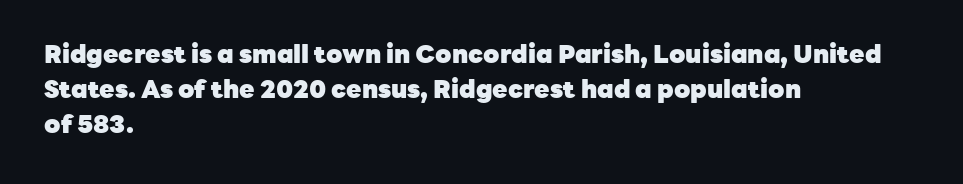
Nope, not italic — everything's standing straight. Regular leading. Teacher's note: observe the even left margin — that is flush-left alignment. The space beneath each line is pristine and unruled. Glyph-to-glyph distance matches everyday printed text.
